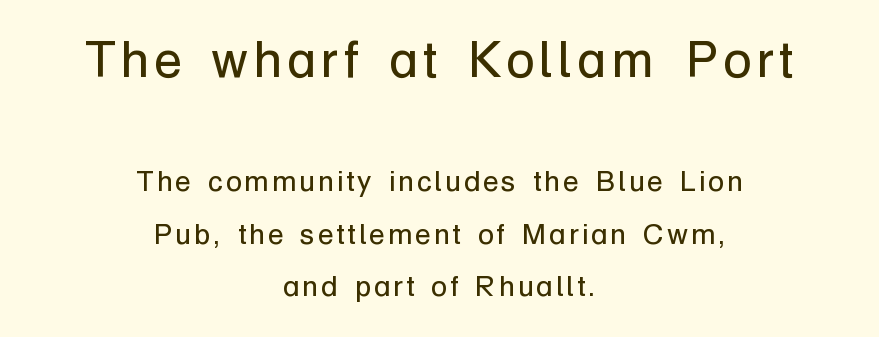
Q: Is the text bold? A: No.
Q: Is the text italic (slanted)? A: No, it is upright.
Q: Is the typeface a serif or a sans-serif typeface? A: Sans-serif.
Q: Is the text underlined? A: No.
Q: How is the paragraph aligned? A: Centered.
Q: Which block of text is set in a larger size, the first (top) or the second (bottom)? A: The first (top) one.
Q: Width (condensed, normal, or wide)? A: Normal.
Q: Stroke contrast? A: Low.
Q: x-height? A: Medium.
Q: Monospaced? A: No.
